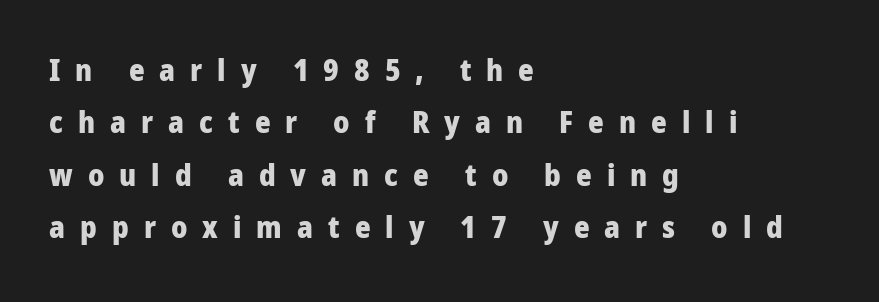
Q: Is the text bold? A: Yes.
Q: Is the text italic (slanted)? A: No, it is upright.
Q: Is the typeface a serif or a sans-serif typeface? A: Sans-serif.
Q: Is the text underlined? A: No.
Q: How is the paragraph aligned? A: Left-aligned.
Q: Is the spacing between letters normal or unusually wide? A: Unusually wide.
Q: Width (condensed, normal, or wide)? A: Normal.
Q: Stroke contrast? A: Low.
Q: x-height? A: Medium.
Q: Monospaced? A: No.
